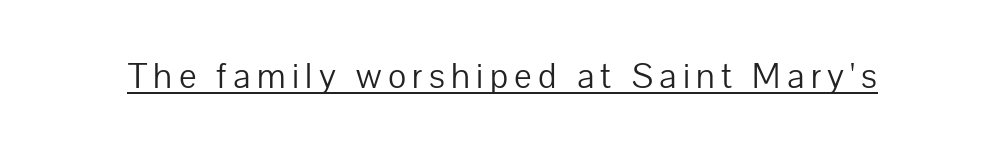
Q: Is the text bold? A: No.
Q: Is the text italic (slanted)? A: No, it is upright.
Q: Is the typeface a serif or a sans-serif typeface? A: Sans-serif.
Q: Is the text underlined? A: Yes.
Q: Width (condensed, normal, or wide)? A: Normal.
Q: Stroke contrast? A: Low.
Q: x-height? A: Medium.
Q: Monospaced? A: No.
